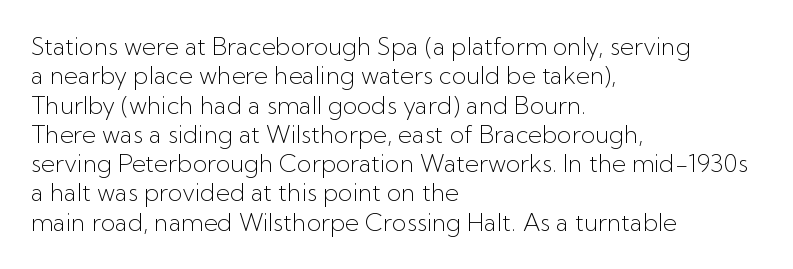
The image shows 24 px text type, upright; set left-aligned, line spacing 1.22x, normal letter spacing, not underlined.
